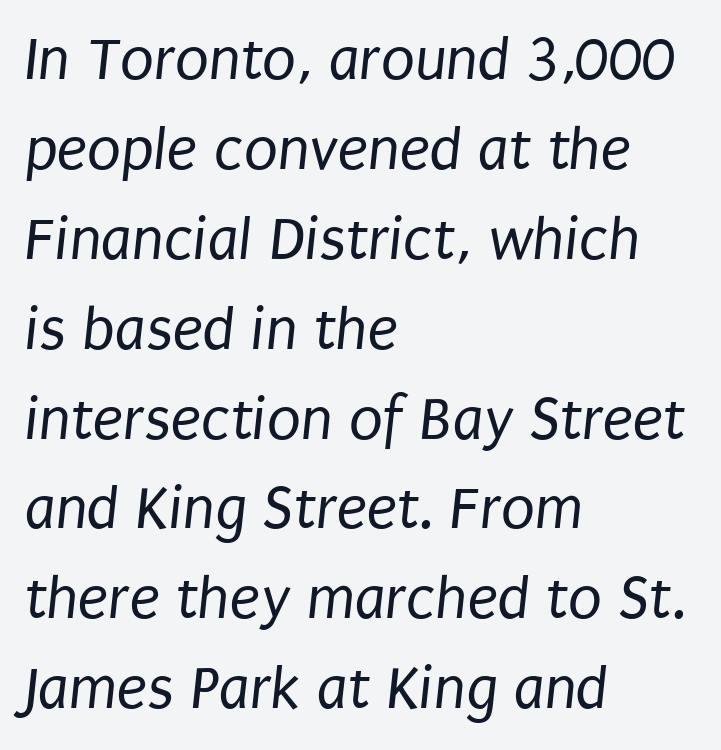
The gaps between neighbouring characters are ordinary and unremarkable. A typesetter would call this leading conventional body-copy spacing. What kind of face is this? One without serifs — a sans. The glyphs are unaccompanied by any horizontal stroke below them. This reads as an unemphasized weight, regular at the heaviest.
